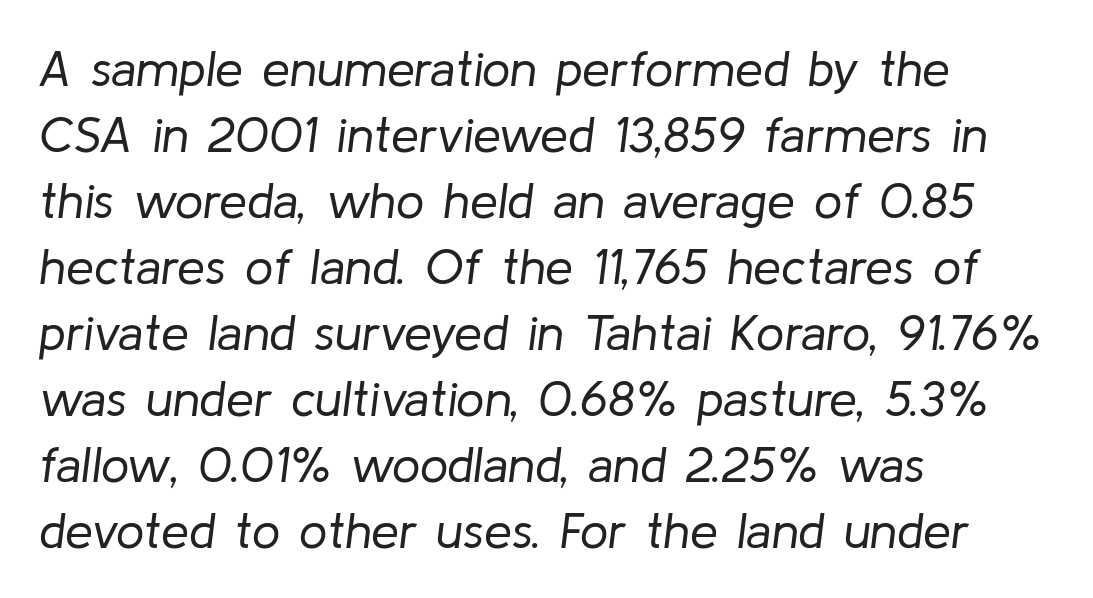
{"italic": "yes", "lean": "right", "slant_degrees": 8, "bold": "no", "weight": "regular", "width": "normal", "stroke_contrast": "low", "x_height": "medium", "monospaced": "no", "underline": "no", "align": "left", "line_spacing": "normal", "line_spacing_ratio": 1.32, "letter_spacing": "normal", "letter_spacing_em": 0.0, "glyph_px": 50}
